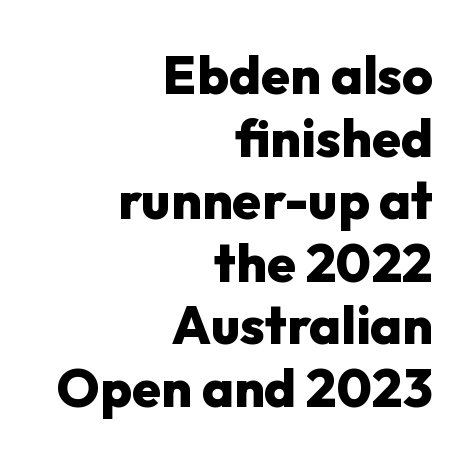
The image shows 53 px heavy sans-serif type, upright; set right-aligned, line spacing 1.18x, normal letter spacing, not underlined; low stroke contrast and a medium x-height.
